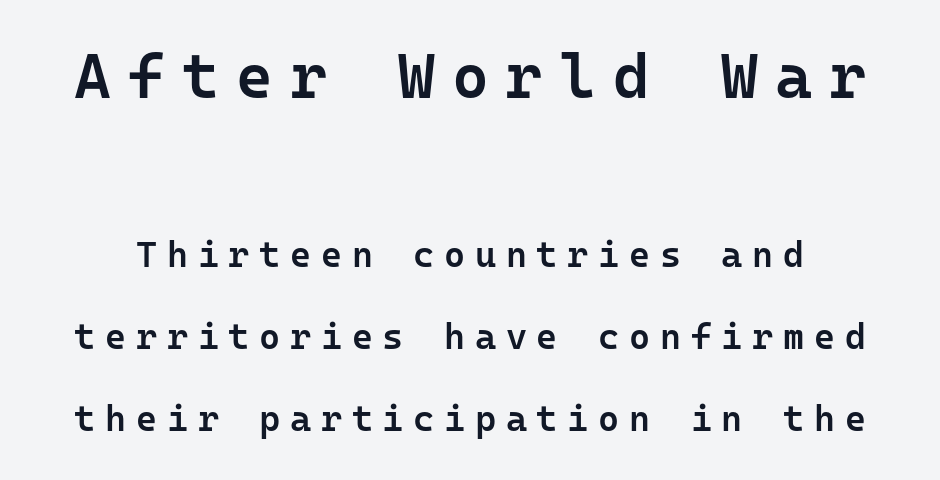
Caption: upper text group enlarged, lower text group reduced. Does extra space separate the letters? Yes, quite a lot of it. Do the characters align in a grid? Yes, the font is monospaced. Underline: absent.
